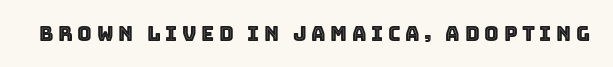
Does extra space separate the letters? Yes, quite a lot of it. Does the lettering tilt? It doesn't — this is upright. A bare baseline throughout the passage.
